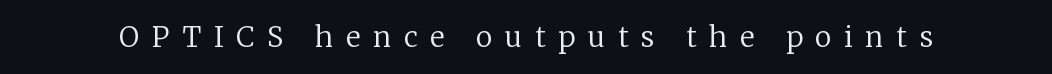
The image shows 28 px regular-weight serif type, upright; set unusually wide letter spacing (+0.45 em), not underlined; low stroke contrast and a medium x-height.
